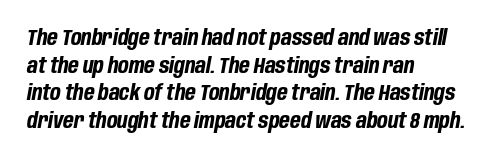
{"italic": "yes", "lean": "right", "slant_degrees": 10, "bold": "yes", "underline": "no", "align": "left", "line_spacing": "normal", "line_spacing_ratio": 1.26, "letter_spacing": "normal", "letter_spacing_em": 0.0, "glyph_px": 22}
